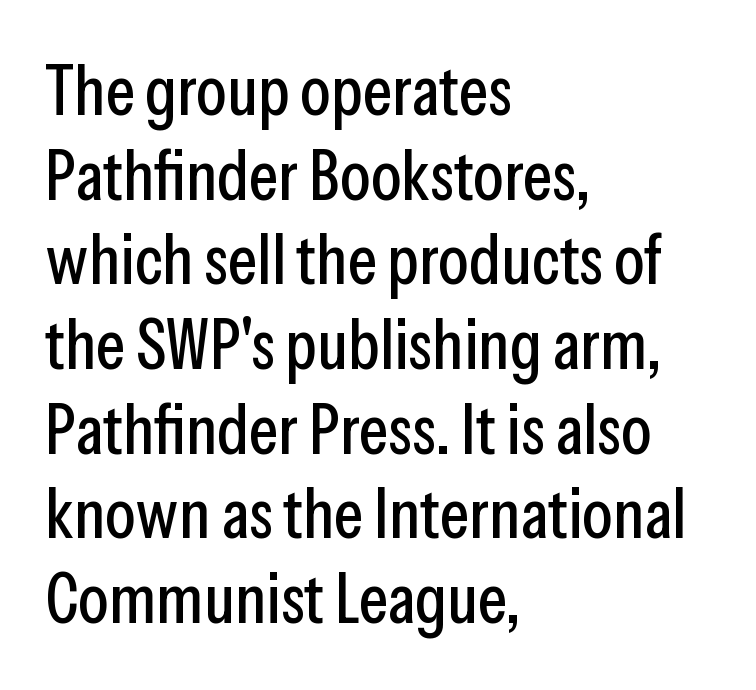
Ascenders rise straight up at ninety degrees. Is this a sans? Yes — the strokes have no serifs. Clear beneath every line of the passage. Alignment: flush left.
